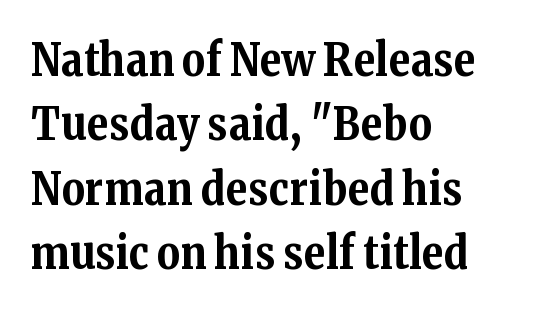
The image shows 45 px bold serif type, upright; set left-aligned, normal line spacing (1.43x), normal letter spacing, not underlined; medium stroke contrast and a medium x-height.
